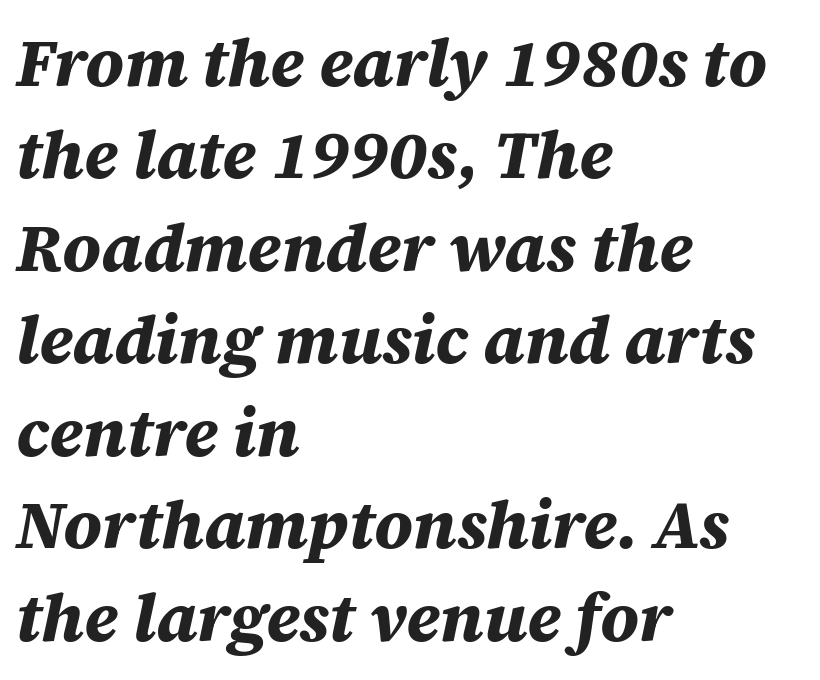
Q: Is the text bold? A: Yes.
Q: Is the text italic (slanted)? A: Yes, it leans right by about 12 degrees.
Q: Is the text underlined? A: No.
Q: How is the paragraph aligned? A: Left-aligned.
Q: Is the spacing between letters normal or unusually wide? A: Normal.
Q: Is the spacing between lines tight, normal or loose? A: Normal.
Q: Width (condensed, normal, or wide)? A: Normal.
Q: Stroke contrast? A: Medium.
Q: x-height? A: Large.
Q: Monospaced? A: No.
